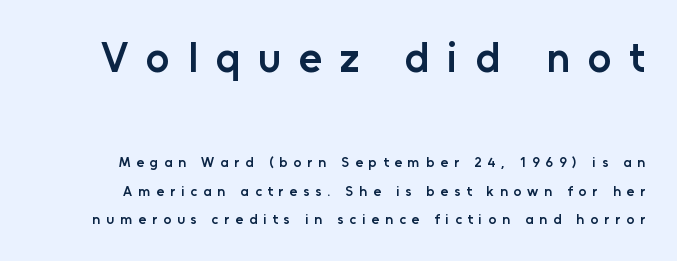
Stroke terminals: plain, sans-serif. A somewhat darkened texture: the type is semibold rather than bold. The letters stand upright; this is a roman face. Size hierarchy here favors the leading block over the trailing one.
